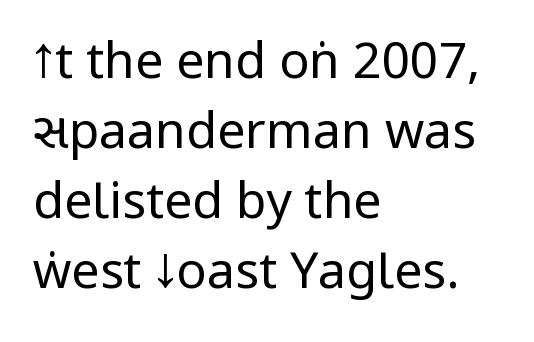
The image shows 50 px regular-weight, condensed sans-serif type, upright; set left-aligned, normal line spacing (1.4x), normal letter spacing, not underlined; low stroke contrast and a large x-height.
